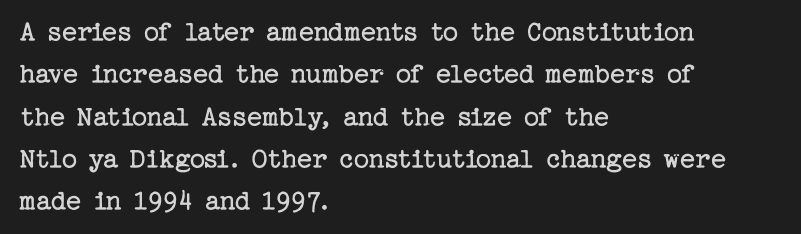
{"serif": "yes", "italic": "no", "bold": "no", "weight": "regular", "width": "normal", "stroke_contrast": "low", "x_height": "medium", "underline": "no", "align": "left", "line_spacing": "normal", "line_spacing_ratio": 1.41, "letter_spacing": "normal", "letter_spacing_em": 0.0, "glyph_px": 30}
